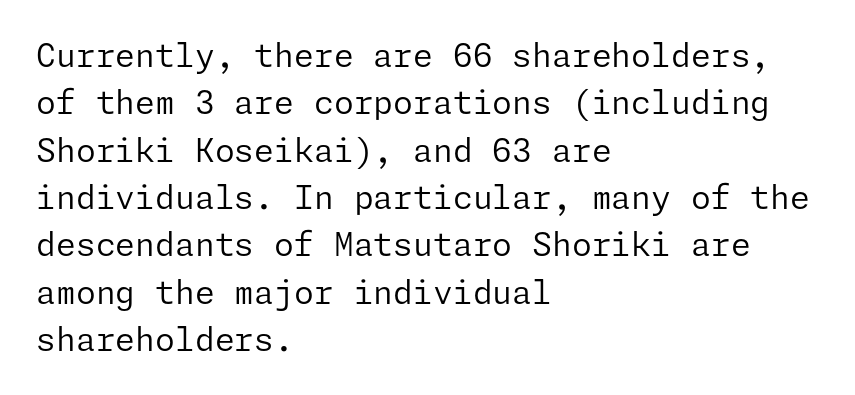
{"serif": "no", "italic": "no", "bold": "no", "weight": "regular", "width": "normal", "stroke_contrast": "low", "x_height": "medium", "underline": "no", "align": "left", "line_spacing": "normal", "line_spacing_ratio": 1.48, "letter_spacing": "normal", "letter_spacing_em": 0.0, "glyph_px": 32}
